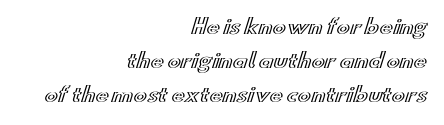
A flush-right, rag-left setting is used for this passage. The words here are not underlined. Look at the tracking — it's just the regular setting, nothing added.
